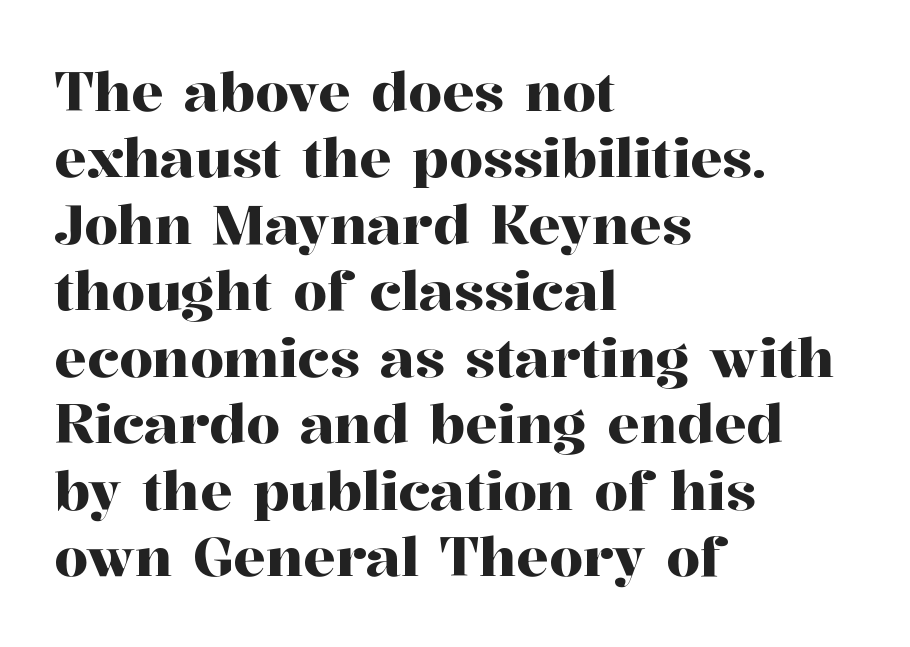
Beneath every word, the page is bare. A typesetter would call this proportional, since set widths differ per character. The type family on display is of the serif kind. Rendered with straight, roman letterforms. Nothing unusual about the tracking: characters are spaced as the font intends.
